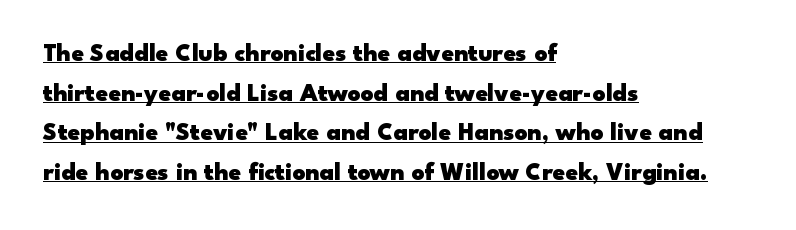
The image shows 25 px bold type, upright; set left-aligned, normal line spacing (1.59x), normal letter spacing, underlined.
